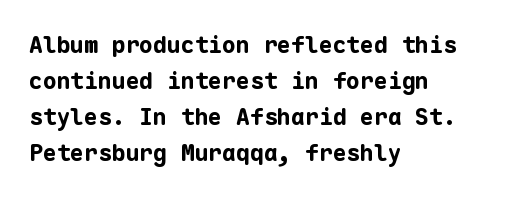
{"italic": "no", "bold": "yes", "underline": "no", "align": "left", "line_spacing": "normal", "line_spacing_ratio": 1.57, "letter_spacing": "normal", "letter_spacing_em": 0.0, "glyph_px": 23}
